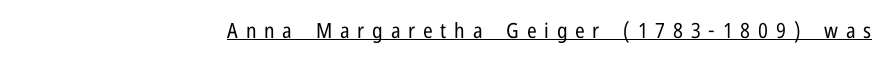
Q: Is the text bold? A: No.
Q: Is the text italic (slanted)? A: No, it is upright.
Q: Is the text underlined? A: Yes.
Q: Is the spacing between letters normal or unusually wide? A: Unusually wide.
